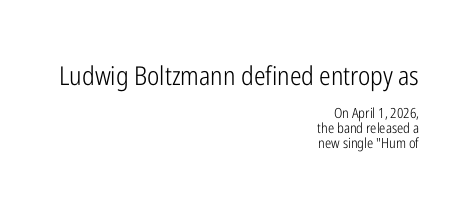
{"italic": "no", "bold": "no", "underline": "no", "align": "right", "line_spacing": "tight", "line_spacing_ratio": 1.07, "letter_spacing": "normal", "letter_spacing_em": 0.0, "larger_block": "first", "size_ratio": 1.86, "glyph_px": 26}
